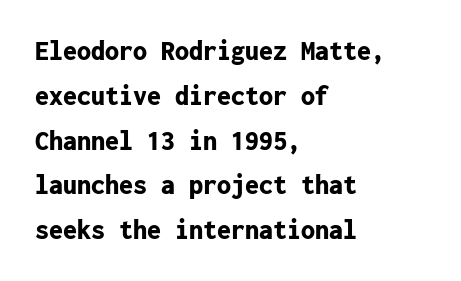
Ordinary non-slanted type is in use. Typographically, this falls in the sans-serif category. Glance below the letters and you will spot only blank space. These lines sit exactly where default settings would place them.
